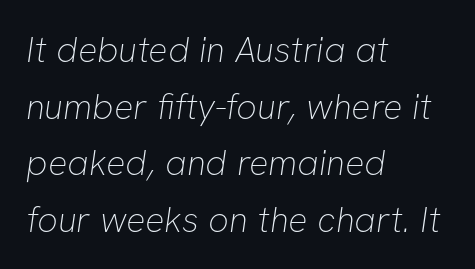
{"serif": "no", "bold": "no", "weight": "thin", "width": "normal", "stroke_contrast": "low", "x_height": "medium", "monospaced": "no", "underline": "no", "align": "left", "line_spacing": "normal", "line_spacing_ratio": 1.57, "letter_spacing": "normal", "letter_spacing_em": 0.0, "glyph_px": 36}
